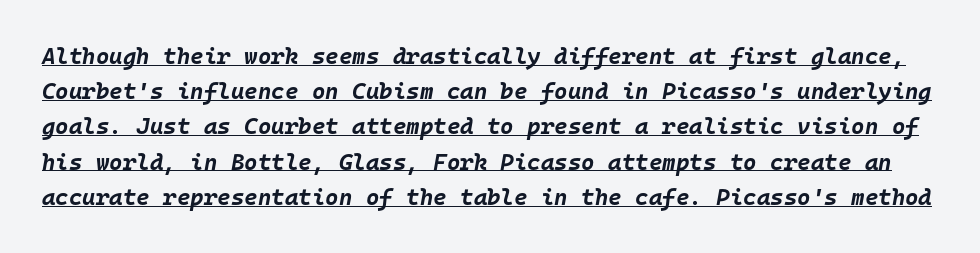
{"italic": "yes", "lean": "right", "slant_degrees": 10, "bold": "yes", "underline": "yes", "line_spacing": "normal", "line_spacing_ratio": 1.53, "letter_spacing": "normal", "letter_spacing_em": 0.0, "glyph_px": 23}
